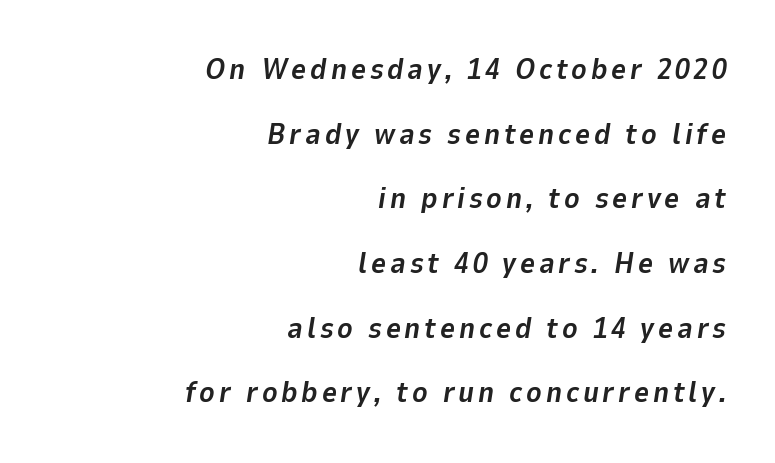
The image shows 29 px bold type, italic (leaning right); set right-aligned, loose line spacing (2.23x), not underlined; low stroke contrast and a medium x-height.
